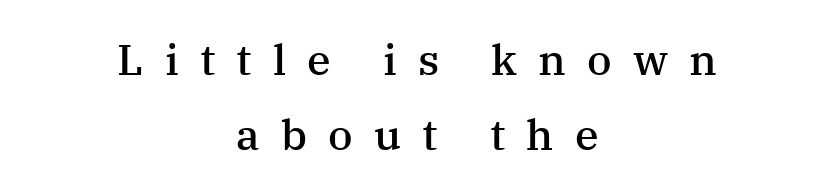
These lines stack symmetrically, like a column narrowing and widening about its center. Look at the tracking — it's clearly loosened, letters drifting apart. A fair bit of extra ink — the face is semibold, not bold. The font's upright variant was chosen for this text.
